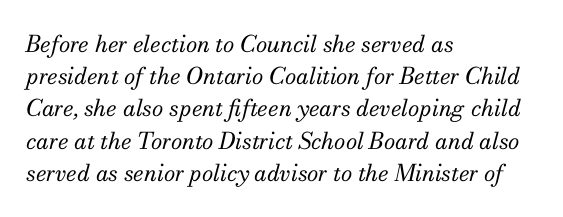
{"italic": "yes", "lean": "right", "slant_degrees": 13, "bold": "no", "underline": "no", "align": "left", "line_spacing": "normal", "line_spacing_ratio": 1.4, "letter_spacing": "normal", "letter_spacing_em": 0.0, "glyph_px": 23}
